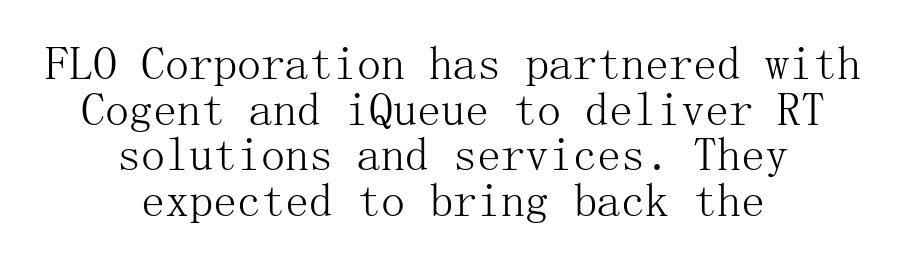
The image shows 48 px light serif type, upright; set centered, tight line spacing (0.95x), normal letter spacing, not underlined; medium stroke contrast and a medium x-height.
